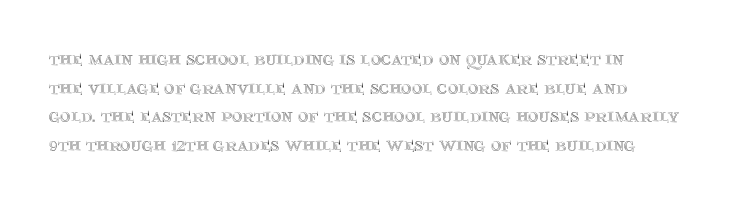
{"italic": "no", "underline": "no", "line_spacing": "normal", "line_spacing_ratio": 1.43, "letter_spacing": "normal", "letter_spacing_em": 0.0, "glyph_px": 20}
